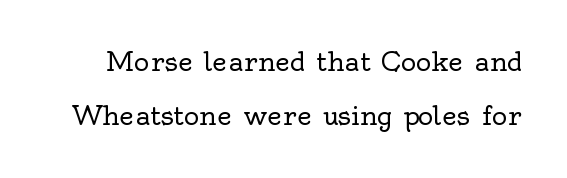
Widely set lines give the paragraph a tall, airy silhouette. This rendering features lettering with no underline. This is the regular roman posture of the typeface. The letters look calm and open, with moderate or lighter stems. The type is set solid horizontally, with unmodified tracking.
